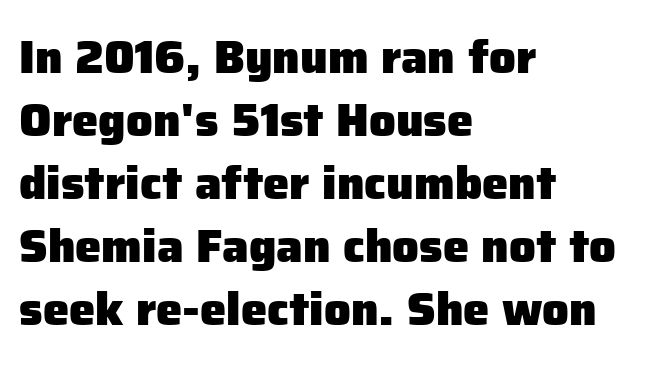
The image shows 47 px heavy sans-serif type, upright; set left-aligned, normal line spacing (1.34x), normal letter spacing, not underlined; low stroke contrast and a medium x-height.
